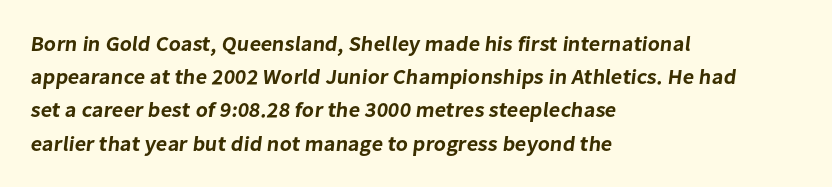
Decoration check: the copy has no underline. These lines are set flush left with a ragged right edge. A typesetter would call this leading conventional body-copy spacing. Caption: standard tracking, unaltered.
